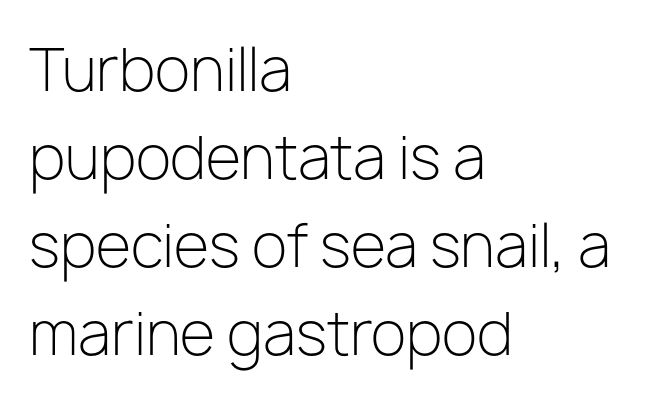
Q: Is the text bold? A: No.
Q: Is the text italic (slanted)? A: No, it is upright.
Q: Is the typeface a serif or a sans-serif typeface? A: Sans-serif.
Q: Is the text underlined? A: No.
Q: How is the paragraph aligned? A: Left-aligned.
Q: Is the spacing between letters normal or unusually wide? A: Normal.
Q: Is the spacing between lines tight, normal or loose? A: Normal.
Q: Width (condensed, normal, or wide)? A: Normal.
Q: Stroke contrast? A: Low.
Q: x-height? A: Medium.
Q: Monospaced? A: No.
